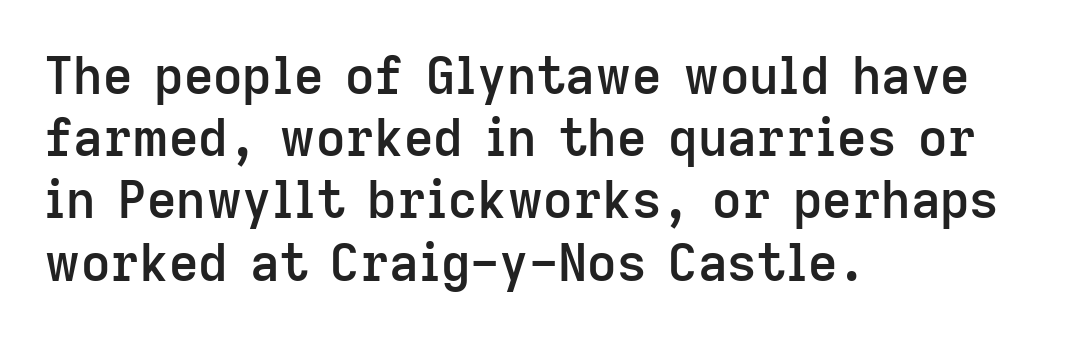
Note the varied advance widths — an 'i' is clearly narrower than an 'm'. You can tell from the bare stems that sans-serif type was used. Descender tails drop into unmarked territory. Every stem runs plumb, perpendicular to the baseline. The paragraph has a hard left edge and a soft right edge.
